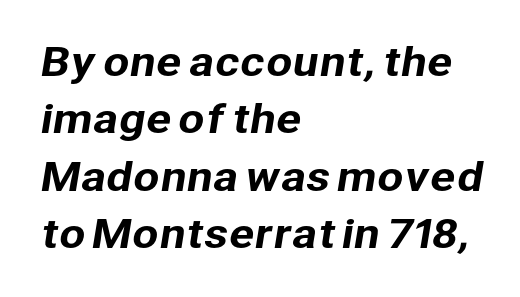
The image shows 38 px sans-serif type; set left-aligned, normal line spacing (1.51x), normal letter spacing, not underlined; low stroke contrast and a medium x-height.
